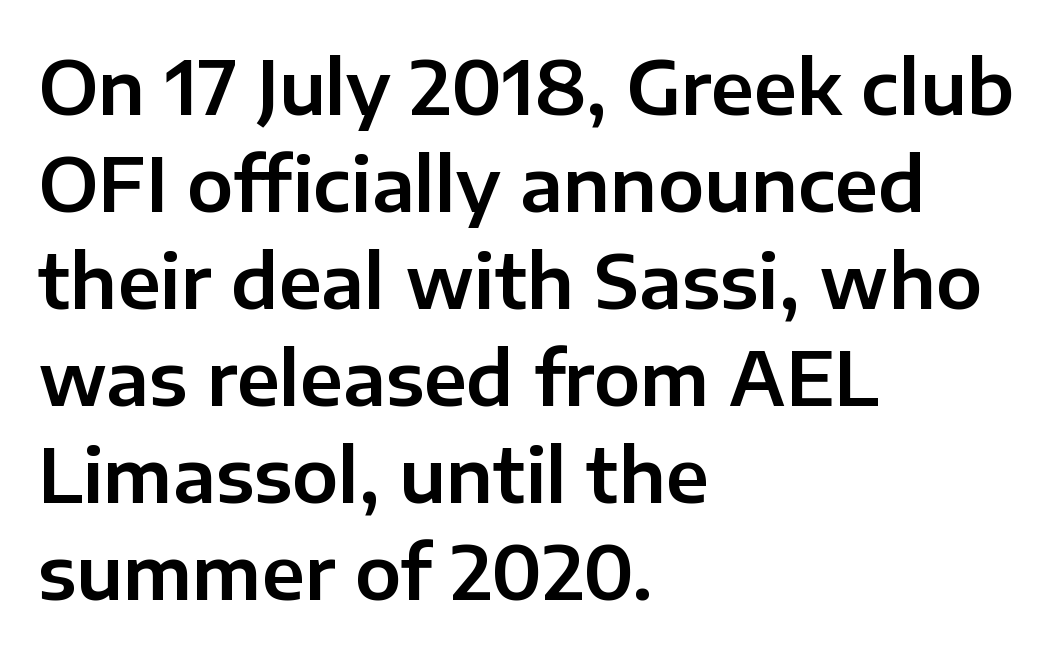
Q: Is the text italic (slanted)? A: No, it is upright.
Q: Is the typeface a serif or a sans-serif typeface? A: Sans-serif.
Q: Is the text underlined? A: No.
Q: How is the paragraph aligned? A: Left-aligned.
Q: Is the spacing between letters normal or unusually wide? A: Normal.
Q: Is the spacing between lines tight, normal or loose? A: Normal.
Q: Width (condensed, normal, or wide)? A: Normal.
Q: Stroke contrast? A: Low.
Q: x-height? A: Medium.
Q: Monospaced? A: No.
